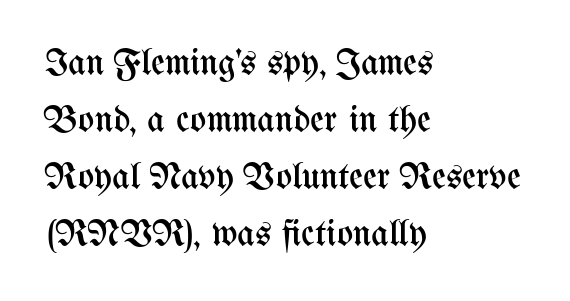
How are the letters spaced? Ordinarily, with no added tracking. Honestly, the row spacing looks completely unremarkable. The compositor pushed each line to the left boundary. The lettering stays uniformly vertical, giving the passage a roman look. Looks like regular typesetting: each glyph gets only the width it needs. The passage shown is not bold in any degree.
